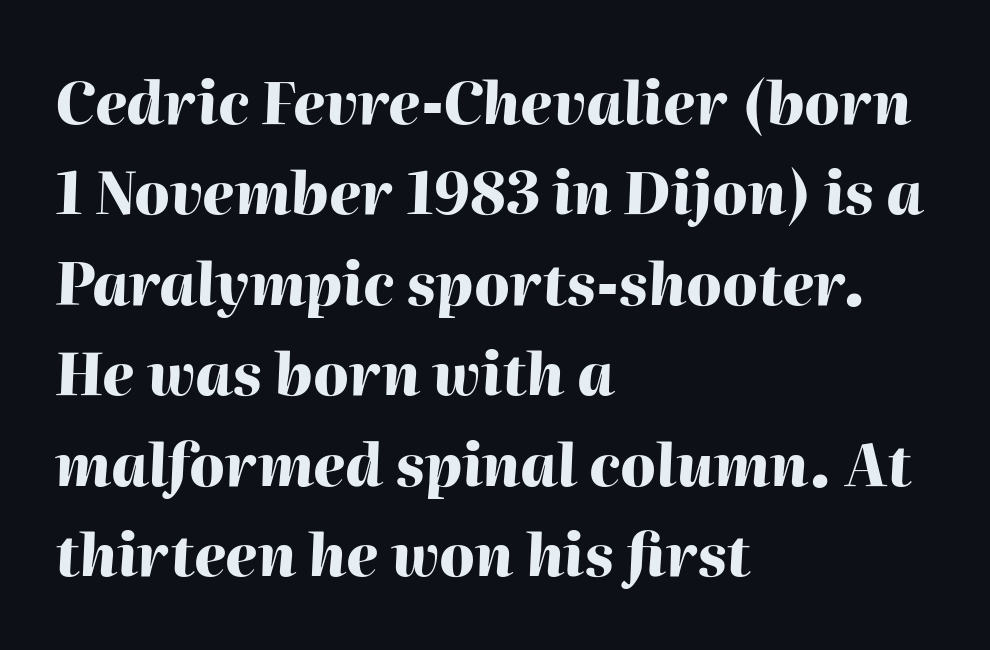
The image shows 58 px heavy type, italic (leaning right); set left-aligned, normal line spacing (1.56x), normal letter spacing, not underlined; high stroke contrast and a medium x-height.
